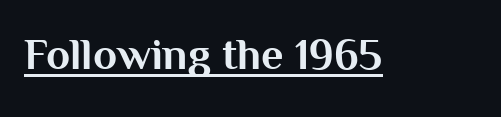
{"serif": "no", "italic": "no", "bold": "yes", "weight": "bold", "width": "normal", "stroke_contrast": "medium", "x_height": "medium", "monospaced": "no", "underline": "yes", "letter_spacing": "normal", "letter_spacing_em": 0.0, "glyph_px": 44}
